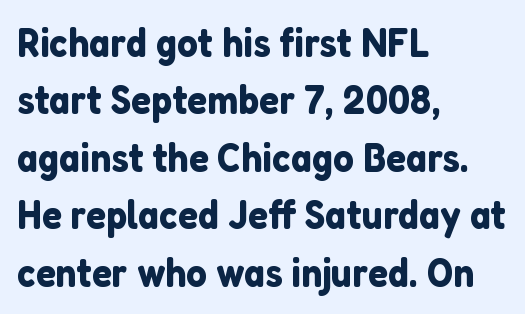
The image shows 41 px sans-serif type, upright; set left-aligned, normal line spacing (1.4x), normal letter spacing, not underlined; low stroke contrast and a medium x-height.
